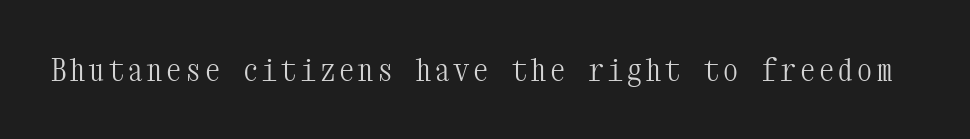
Q: Is the text bold? A: No.
Q: Is the text italic (slanted)? A: No, it is upright.
Q: Is the typeface a serif or a sans-serif typeface? A: Serif.
Q: Is the text underlined? A: No.
Q: Width (condensed, normal, or wide)? A: Condensed.
Q: Stroke contrast? A: Medium.
Q: x-height? A: Medium.
Q: Monospaced? A: Yes.
